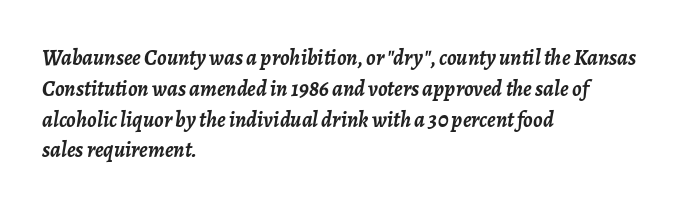
The image shows 22 px bold type, italic (leaning right); set left-aligned, normal line spacing (1.4x), normal letter spacing, not underlined.
